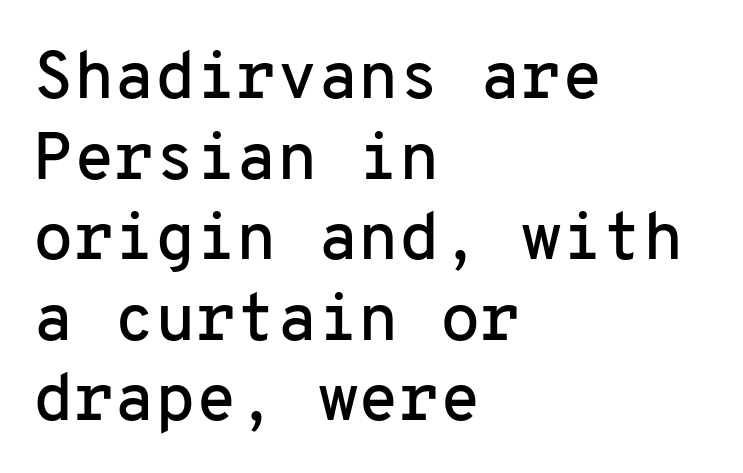
{"serif": "no", "italic": "no", "width": "normal", "stroke_contrast": "low", "x_height": "medium", "monospaced": "yes", "underline": "no", "align": "left", "line_spacing_ratio": 1.22, "letter_spacing": "normal", "letter_spacing_em": 0.0, "glyph_px": 66}
